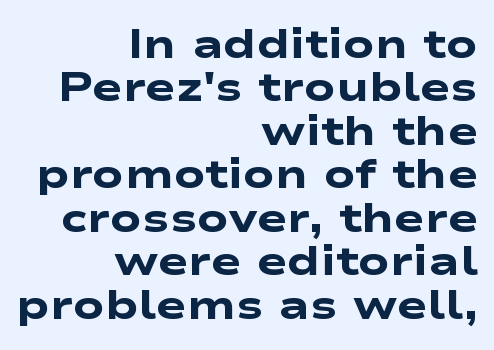
Q: Is the text bold? A: Yes.
Q: Is the typeface a serif or a sans-serif typeface? A: Sans-serif.
Q: Is the text underlined? A: No.
Q: How is the paragraph aligned? A: Right-aligned.
Q: Is the spacing between letters normal or unusually wide? A: Normal.
Q: Is the spacing between lines tight, normal or loose? A: Tight.
Q: Width (condensed, normal, or wide)? A: Wide.
Q: Stroke contrast? A: Low.
Q: x-height? A: Medium.
Q: Monospaced? A: No.
